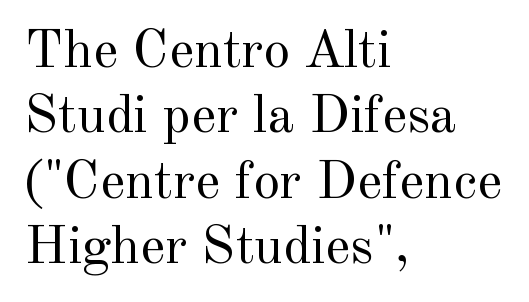
This sample has the flowing, uneven cadence of proportional lettering. The weight tops out at a normal text grade. Here the glyphs are tracked normally, forming tight word shapes. A serif font was chosen for this passage.
